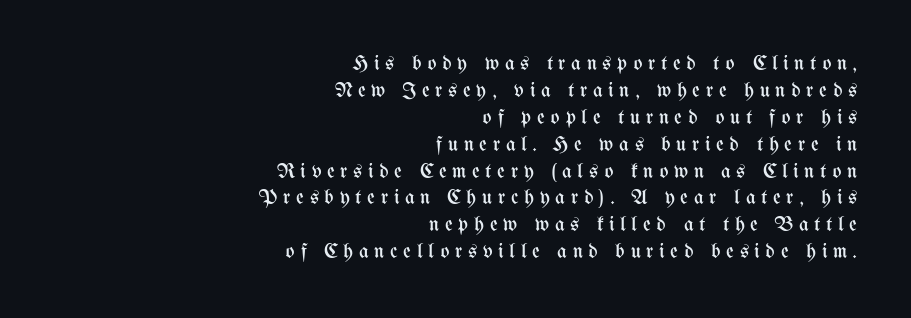
{"italic": "no", "bold": "no", "underline": "no", "align": "right", "line_spacing": "normal", "line_spacing_ratio": 1.28, "letter_spacing": "wide", "letter_spacing_em": 0.27, "glyph_px": 21}
